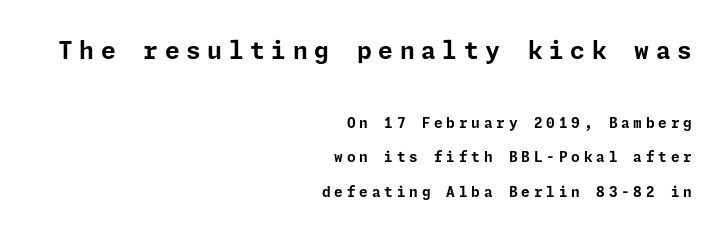
{"italic": "no", "bold": "yes", "underline": "no", "align": "right", "line_spacing": "loose", "line_spacing_ratio": 2.45, "letter_spacing": "wide", "letter_spacing_em": 0.27, "larger_block": "first", "size_ratio": 1.71, "glyph_px": 24}
